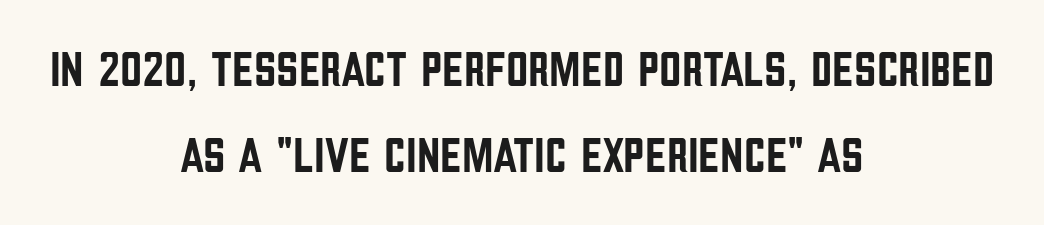
Q: Is the text italic (slanted)? A: No, it is upright.
Q: Is the typeface a serif or a sans-serif typeface? A: Sans-serif.
Q: Is the text underlined? A: No.
Q: How is the paragraph aligned? A: Centered.
Q: Is the spacing between letters normal or unusually wide? A: Normal.
Q: Width (condensed, normal, or wide)? A: Condensed.
Q: Stroke contrast? A: Low.
Q: x-height? A: Large.
Q: Monospaced? A: No.
